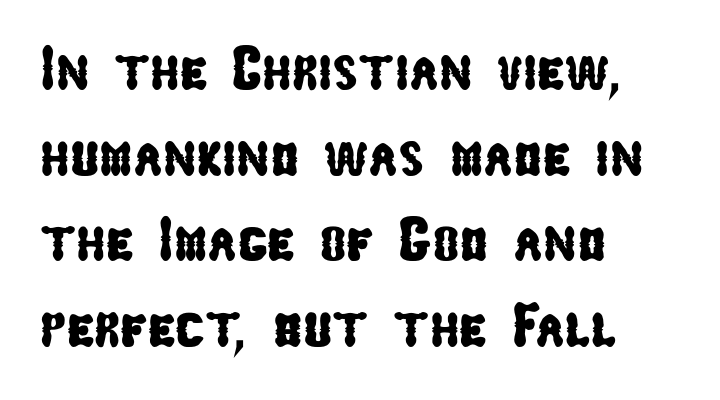
The image shows 62 px condensed sans-serif type; set left-aligned, normal line spacing (1.38x), normal letter spacing, not underlined; low stroke contrast and a medium x-height.
